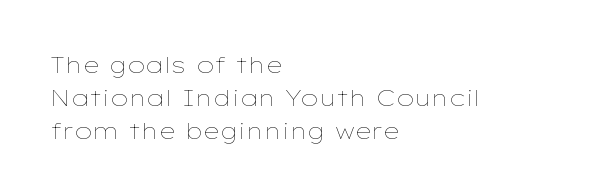
The image shows 23 px text type, upright; set left-aligned, normal line spacing (1.44x), normal letter spacing, not underlined.
